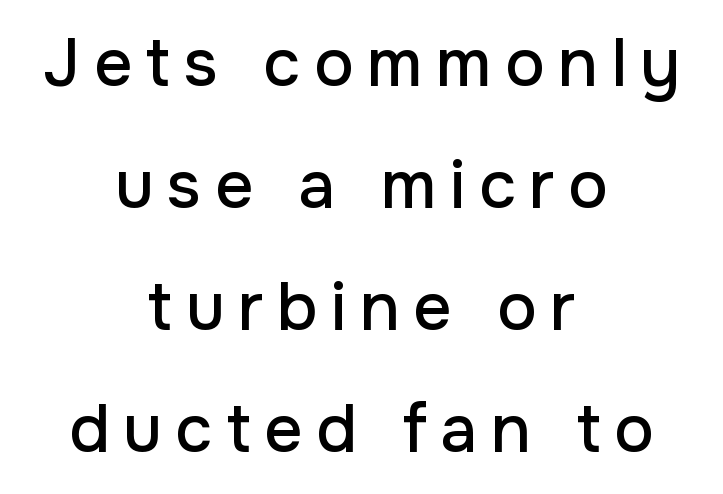
{"serif": "no", "italic": "no", "width": "normal", "stroke_contrast": "low", "x_height": "medium", "monospaced": "no", "underline": "no", "align": "center", "line_spacing_ratio": 1.82, "letter_spacing": "wide", "letter_spacing_em": 0.2, "glyph_px": 67}
